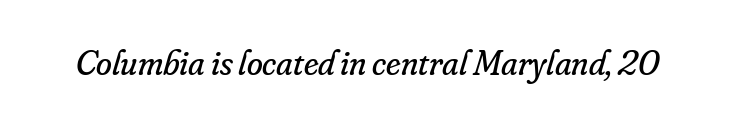
The image shows 36 px regular-weight serif type, italic (leaning right); set normal letter spacing, not underlined; low stroke contrast and a small x-height.
